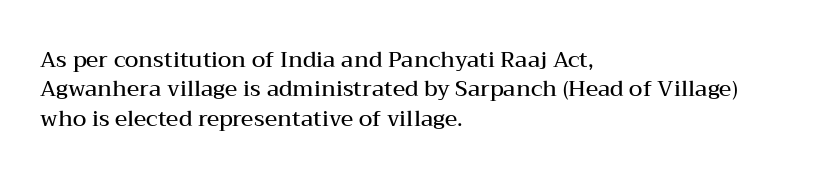
Notice how the passage keeps a crisp vertical edge on the left only. It's the straight-up-and-down kind of type. The zone under the glyphs is completely vacant. This is moderately heavy type, rendered in semibold. Compared with typical paragraphs, the rows here are spaced about the same.
